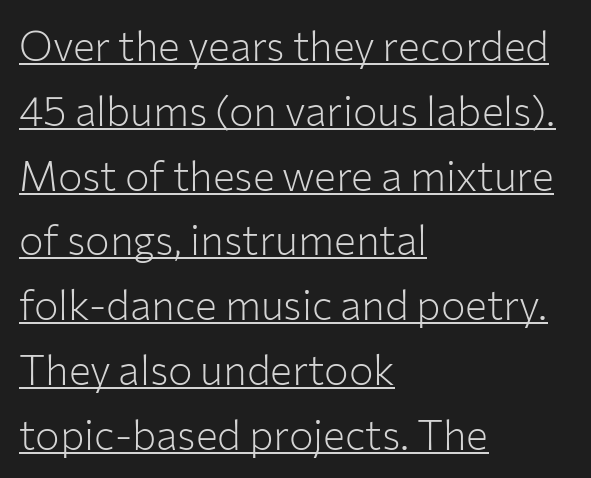
{"serif": "no", "italic": "no", "bold": "no", "weight": "light", "width": "normal", "stroke_contrast": "low", "x_height": "medium", "monospaced": "no", "underline": "yes", "align": "left", "line_spacing": "normal", "line_spacing_ratio": 1.58, "letter_spacing": "normal", "letter_spacing_em": 0.0, "glyph_px": 41}
